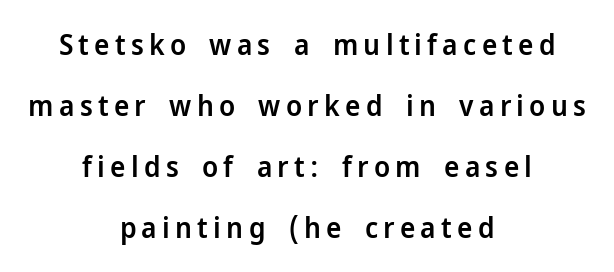
The image shows 29 px semibold sans-serif type, upright; set centered, loose line spacing (2.1x), not underlined; low stroke contrast and a medium x-height.
